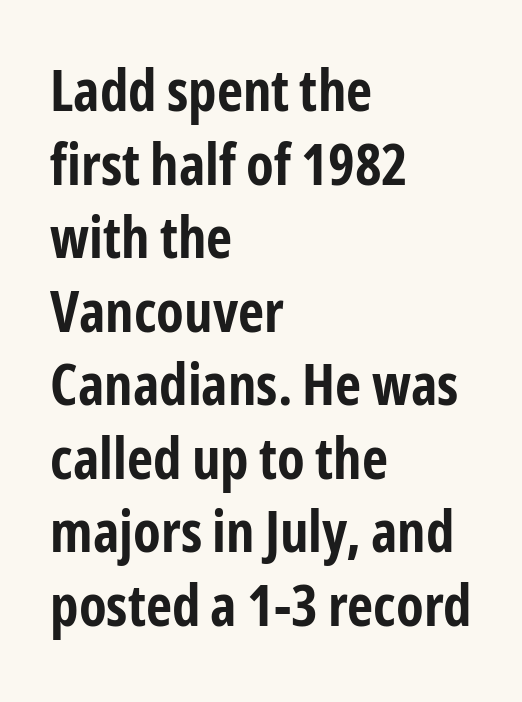
Q: Is the text bold? A: Yes.
Q: Is the text italic (slanted)? A: No, it is upright.
Q: Is the typeface a serif or a sans-serif typeface? A: Sans-serif.
Q: Is the text underlined? A: No.
Q: How is the paragraph aligned? A: Left-aligned.
Q: Is the spacing between letters normal or unusually wide? A: Normal.
Q: Is the spacing between lines tight, normal or loose? A: Normal.
Q: Width (condensed, normal, or wide)? A: Condensed.
Q: Stroke contrast? A: Low.
Q: x-height? A: Medium.
Q: Monospaced? A: No.
